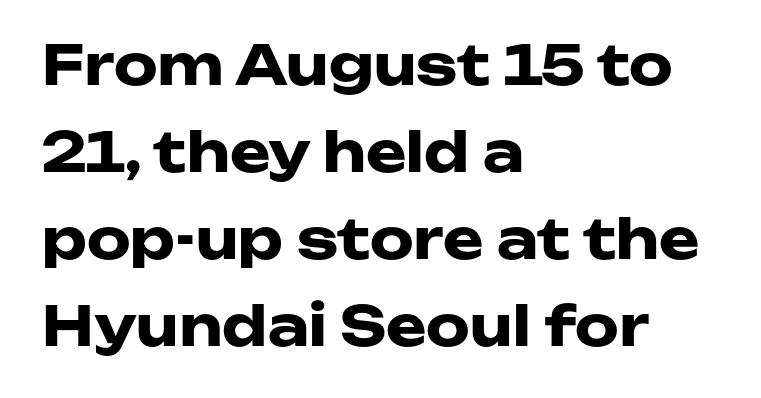
{"serif": "no", "italic": "no", "bold": "yes", "weight": "heavy", "width": "wide", "stroke_contrast": "low", "x_height": "medium", "monospaced": "no", "underline": "no", "align": "left", "line_spacing": "normal", "line_spacing_ratio": 1.58, "letter_spacing": "normal", "letter_spacing_em": 0.0, "glyph_px": 55}
